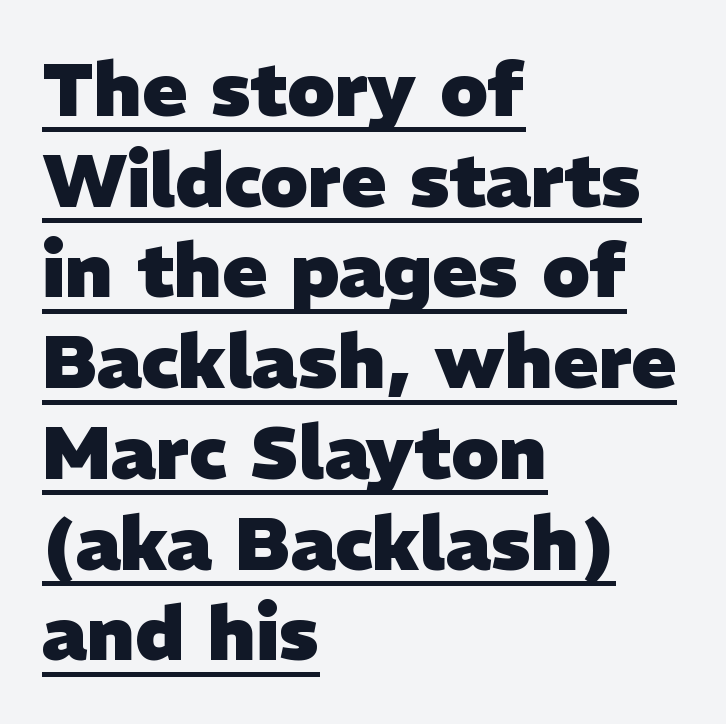
Q: Is the text bold? A: Yes.
Q: Is the typeface a serif or a sans-serif typeface? A: Sans-serif.
Q: Is the text underlined? A: Yes.
Q: How is the paragraph aligned? A: Left-aligned.
Q: Is the spacing between letters normal or unusually wide? A: Normal.
Q: Width (condensed, normal, or wide)? A: Normal.
Q: Stroke contrast? A: Low.
Q: x-height? A: Medium.
Q: Monospaced? A: No.
